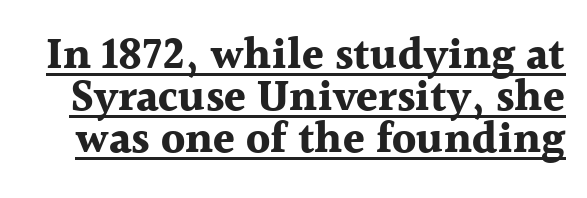
The image shows 44 px bold serif type, upright; set tight line spacing (0.95x), normal letter spacing, underlined; a medium x-height.
